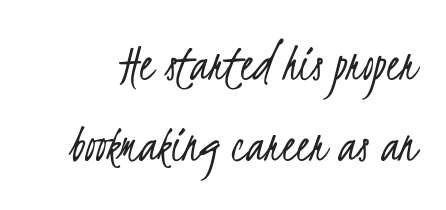
The image shows 54 px light, condensed sans-serif type; set normal line spacing (1.5x), normal letter spacing, not underlined; low stroke contrast and a small x-height.
